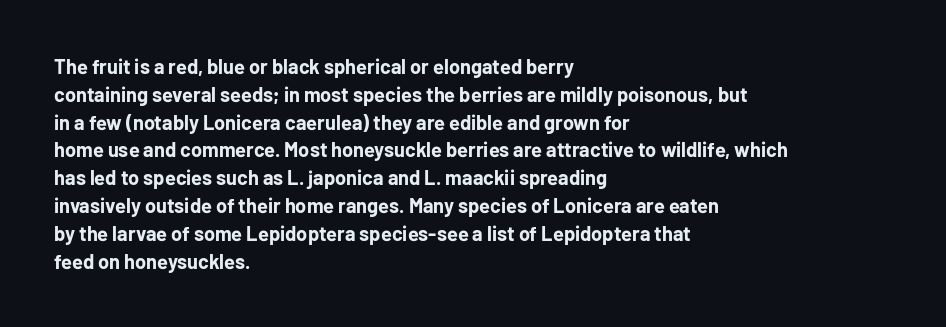
The image shows 20 px bold type, upright; set left-aligned, normal line spacing (1.39x), normal letter spacing, not underlined.
